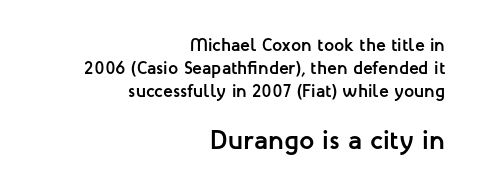
The image shows 27 px bold type, upright; set right-aligned, normal line spacing (1.29x), normal letter spacing, not underlined; the second (bottom) block is 1.5x larger.
